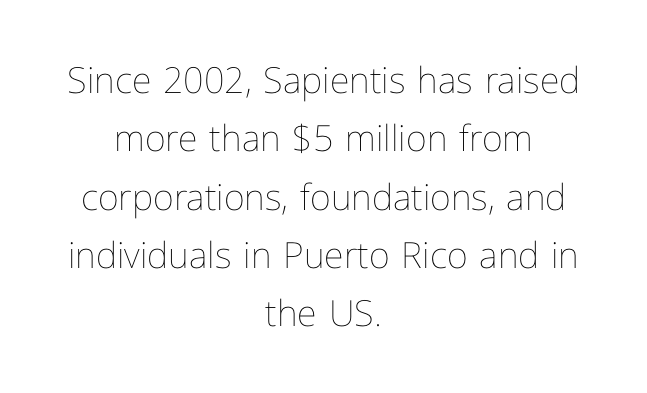
How would I describe the line gaps? Plain and ordinary. The characters are drawn with everyday or finer stroke widths. Each word holds together tightly as a unit, with standard inter-letter gaps. One-word summary of the alignment: center. Anything drawn beneath the words? Only blank space.
